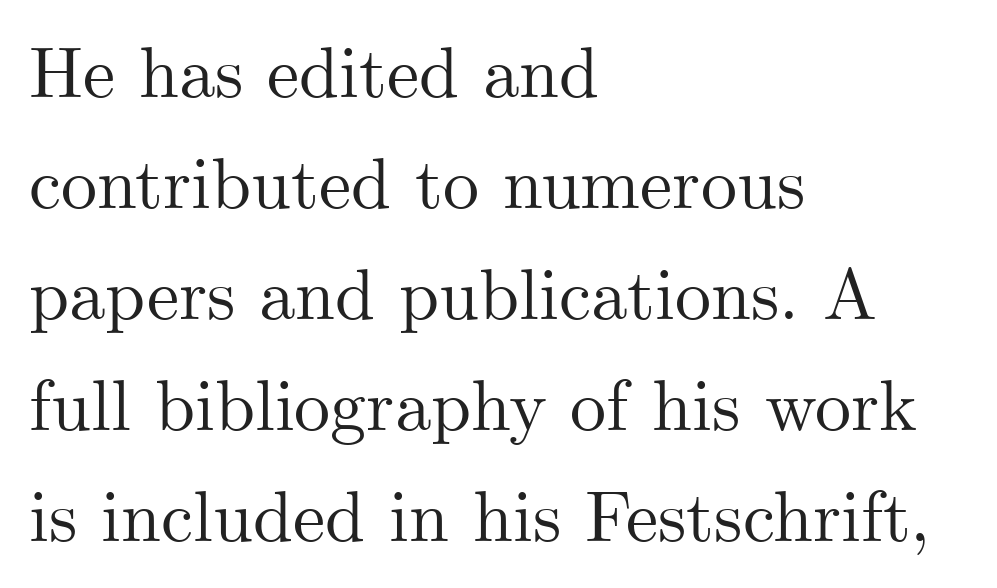
The image shows 72 px serif type, upright; set left-aligned, normal line spacing (1.54x), normal letter spacing, not underlined; medium stroke contrast and a small x-height.
